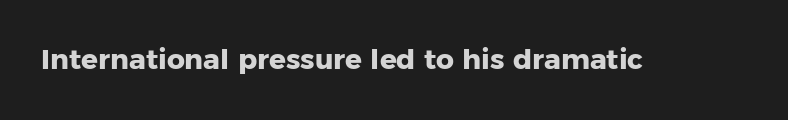
{"serif": "no", "italic": "no", "bold": "yes", "weight": "heavy", "width": "normal", "stroke_contrast": "low", "x_height": "medium", "monospaced": "no", "underline": "no", "letter_spacing": "normal", "letter_spacing_em": 0.0, "glyph_px": 28}
